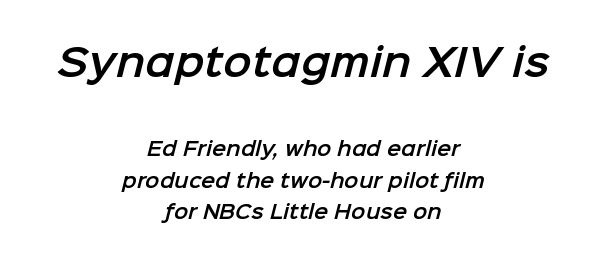
Each letter keeps its own natural width here, so spacing adapts to shape. Quick note: underline off. Standard letterfit; no display-style spreading of the glyphs. These lines are composed in type without serifs. The passage is arranged like a title page — every line centered.
